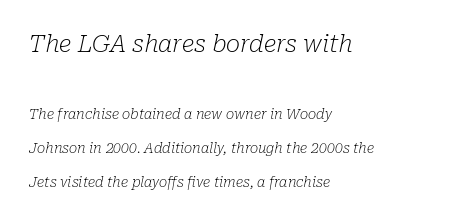
No word sits above an underline. One-word summary of the alignment: left. The lettering tilts uniformly, giving the passage an italic look. There is no visible air inserted between adjacent glyphs. Counters stay open thanks to moderate or lighter strokes. The line-height multiplier appears high, well above default.
